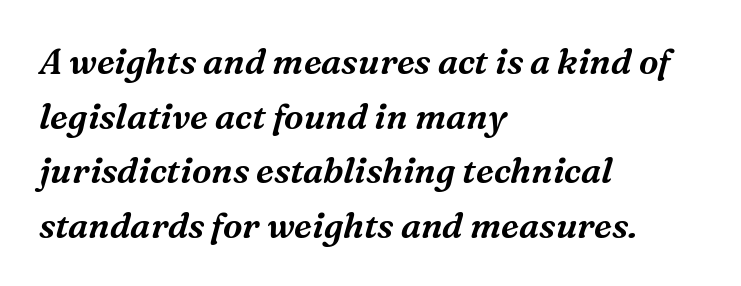
{"serif": "yes", "italic": "yes", "lean": "right", "slant_degrees": 16, "width": "normal", "stroke_contrast": "medium", "x_height": "medium", "monospaced": "no", "underline": "no", "align": "left", "line_spacing": "normal", "line_spacing_ratio": 1.56, "letter_spacing": "normal", "letter_spacing_em": 0.0, "glyph_px": 35}
